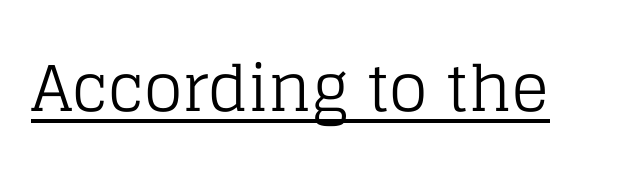
Q: Is the text bold? A: No.
Q: Is the text italic (slanted)? A: No, it is upright.
Q: Is the typeface a serif or a sans-serif typeface? A: Serif.
Q: Is the text underlined? A: Yes.
Q: Is the spacing between letters normal or unusually wide? A: Normal.
Q: Width (condensed, normal, or wide)? A: Normal.
Q: Stroke contrast? A: Low.
Q: x-height? A: Large.
Q: Monospaced? A: No.
